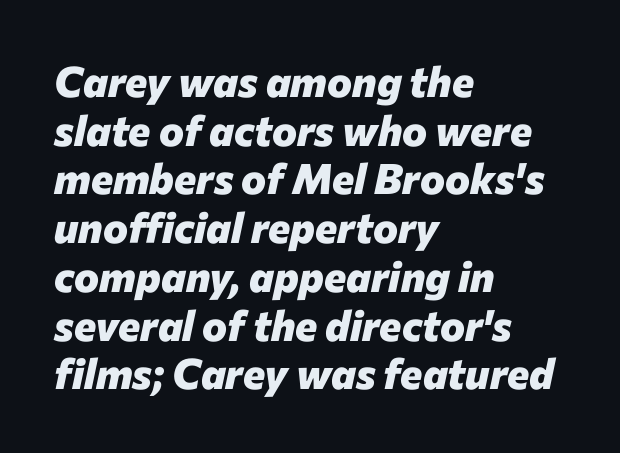
{"italic": "yes", "lean": "right", "slant_degrees": 12, "bold": "yes", "weight": "heavy", "width": "normal", "stroke_contrast": "low", "x_height": "medium", "monospaced": "no", "underline": "no", "align": "left", "line_spacing_ratio": 1.16, "letter_spacing": "normal", "letter_spacing_em": 0.0, "glyph_px": 42}
